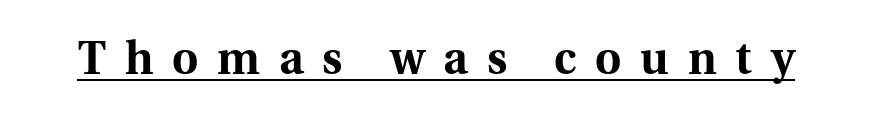
The image shows 45 px bold serif type, upright; set unusually wide letter spacing (+0.42 em), underlined; medium stroke contrast and a medium x-height.
